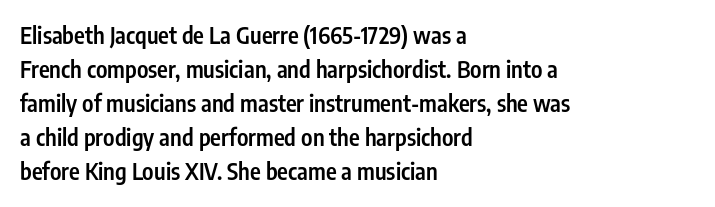
Q: Is the text bold? A: Semi-bold.
Q: Is the text italic (slanted)? A: No, it is upright.
Q: Is the text underlined? A: No.
Q: How is the paragraph aligned? A: Left-aligned.
Q: Is the spacing between letters normal or unusually wide? A: Normal.
Q: Is the spacing between lines tight, normal or loose? A: Normal.
